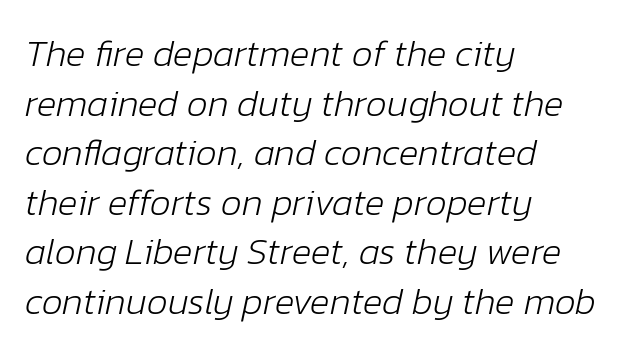
Q: Is the text bold? A: No.
Q: Is the text italic (slanted)? A: Yes, it leans right by about 12 degrees.
Q: Is the text underlined? A: No.
Q: How is the paragraph aligned? A: Left-aligned.
Q: Is the spacing between letters normal or unusually wide? A: Normal.
Q: Is the spacing between lines tight, normal or loose? A: Normal.
Q: Width (condensed, normal, or wide)? A: Normal.
Q: Stroke contrast? A: Low.
Q: x-height? A: Medium.
Q: Monospaced? A: No.
